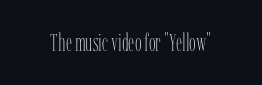
Q: Is the text bold? A: No.
Q: Is the text italic (slanted)? A: No, it is upright.
Q: Is the text underlined? A: No.
Q: Is the spacing between letters normal or unusually wide? A: Normal.
